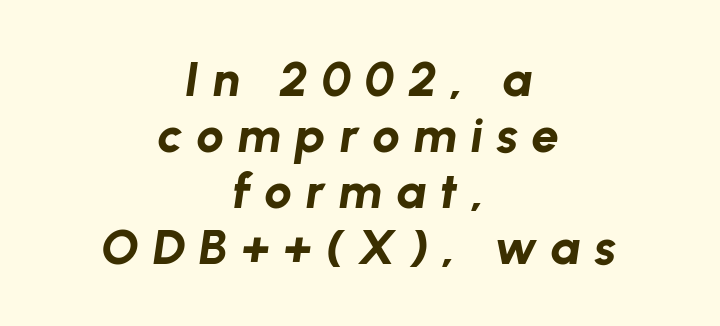
The image shows 49 px bold type, italic (leaning right); set centered, tight line spacing (1.14x), unusually wide letter spacing (+0.28 em), not underlined; low stroke contrast and a medium x-height.
